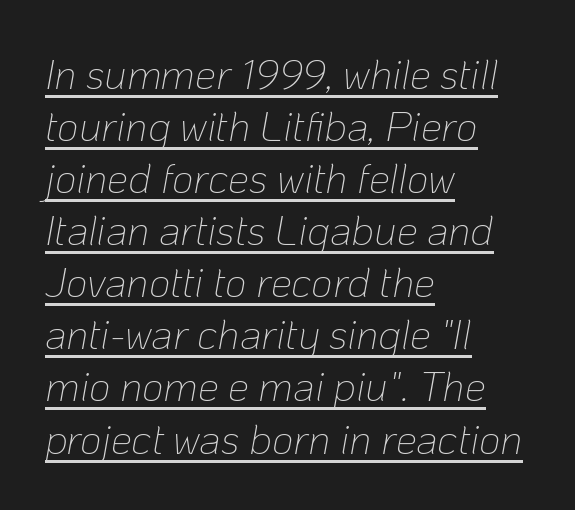
Designer's note — italics engaged. The type is set solid horizontally, with unmodified tracking. Horizontal alignment here is leftward, the default for most running prose. Bold? No — there's no thickening of the strokes. These lines are rendered in a variable-pitch font.
